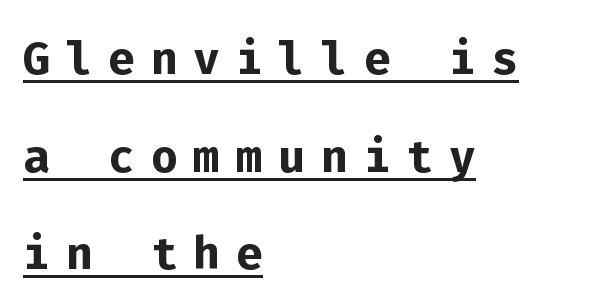
The image shows 63 px semibold sans-serif type, upright, monospaced; set left-aligned, normal line spacing (1.55x), unusually wide letter spacing (+0.25 em), underlined; low stroke contrast and a medium x-height.
